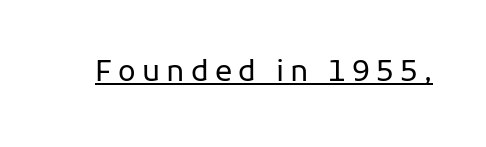
Q: Is the text bold? A: No.
Q: Is the text italic (slanted)? A: No, it is upright.
Q: Is the typeface a serif or a sans-serif typeface? A: Sans-serif.
Q: Is the text underlined? A: Yes.
Q: Is the spacing between letters normal or unusually wide? A: Unusually wide.
Q: Width (condensed, normal, or wide)? A: Normal.
Q: Stroke contrast? A: Low.
Q: x-height? A: Medium.
Q: Monospaced? A: No.
